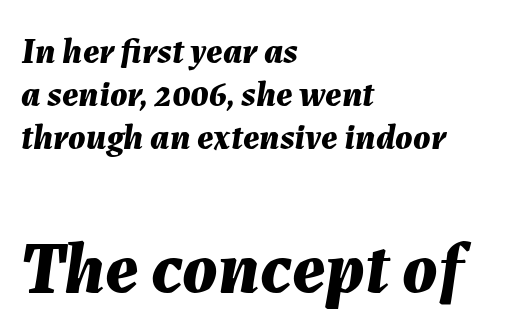
Do the characters align in a grid? No, the font is proportional. Chunky letters — that's bold for sure. The letterforms sit shoulder to shoulder at normal distance. This sample is left-justified, so line endings fall wherever the words run out.
